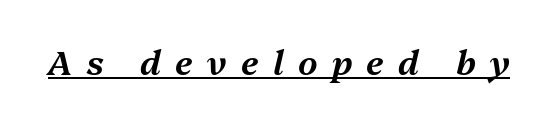
The typography opts for an oblique posture over an upright one. The rendering uses natural spacing where letterforms have individual widths. Letter spacing: wide. Beneath each row of characters lies a ruled line.
